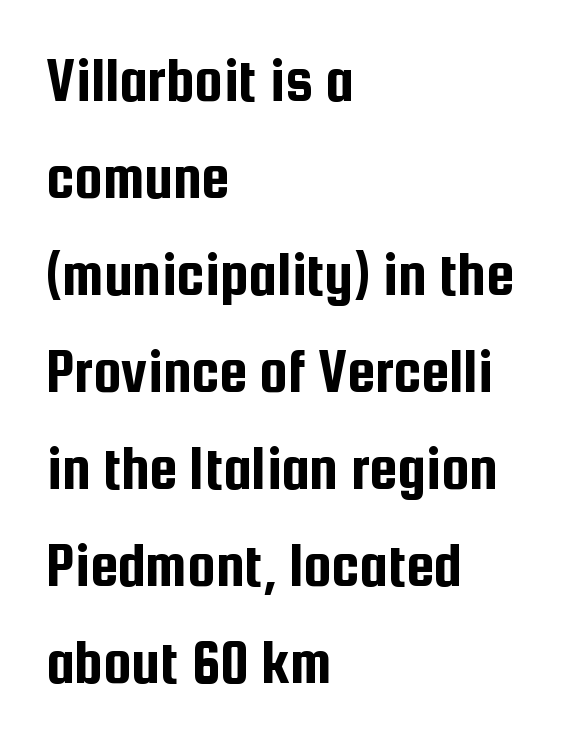
The image shows 63 px condensed sans-serif type, upright; set left-aligned, normal line spacing (1.54x), normal letter spacing, not underlined; low stroke contrast and a medium x-height.
